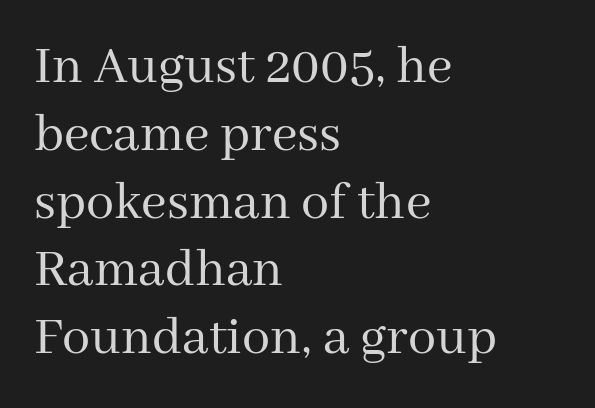
The type family on display is of the serif kind. The lines in this sample share a left origin and differ only in where they stop. The passage shown has conventional tracking throughout. Do the characters align in a grid? No, the font is proportional. No heavy texture on the line: the type isn't bold.
